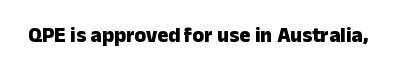
{"italic": "no", "bold": "yes", "underline": "no", "letter_spacing": "normal", "letter_spacing_em": 0.0, "glyph_px": 21}
